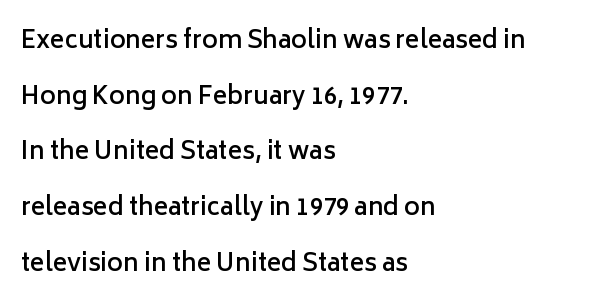
The lettering stays uniformly vertical, giving the passage a roman look. These lines stack with their left ends in a neat column. Plain, unruled lines of type. This block would shrink considerably if given ordinary leading; it's expanded now.
